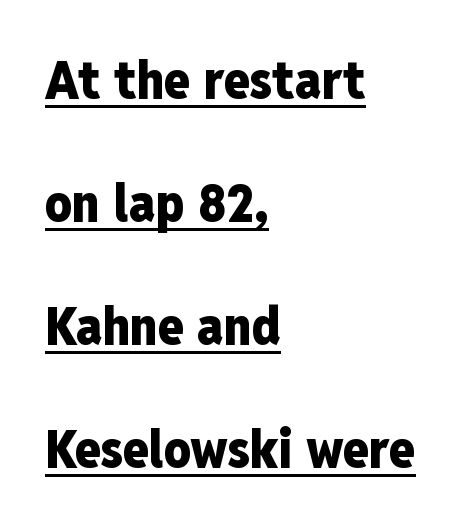
{"serif": "no", "italic": "no", "bold": "yes", "weight": "heavy", "width": "condensed", "stroke_contrast": "low", "x_height": "medium", "monospaced": "no", "underline": "yes", "align": "left", "line_spacing": "loose", "line_spacing_ratio": 2.32, "letter_spacing": "normal", "letter_spacing_em": 0.0, "glyph_px": 53}
